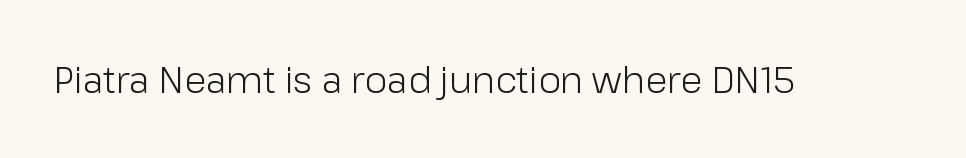
The image shows 36 px light sans-serif type, upright; set normal letter spacing, not underlined; low stroke contrast and a medium x-height.
